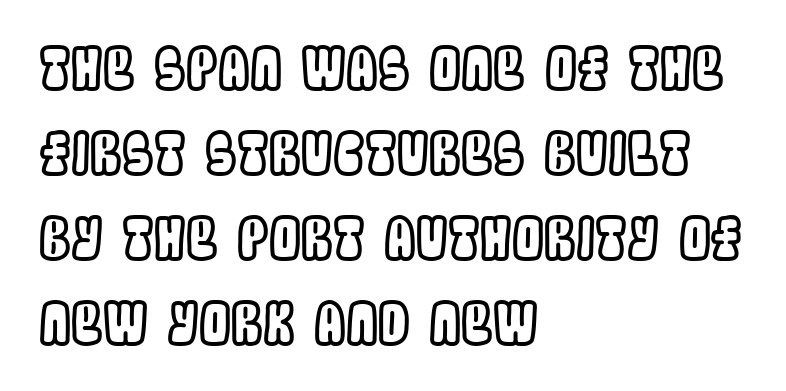
The image shows 57 px condensed type, upright; set left-aligned, normal line spacing (1.49x), normal letter spacing, not underlined; a large x-height.
